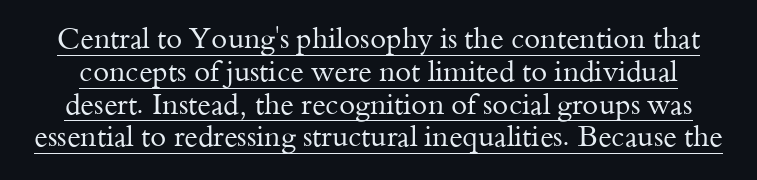
The image shows 29 px regular-weight serif type, upright; set tight line spacing (1.13x), normal letter spacing, underlined; medium stroke contrast and a small x-height.
